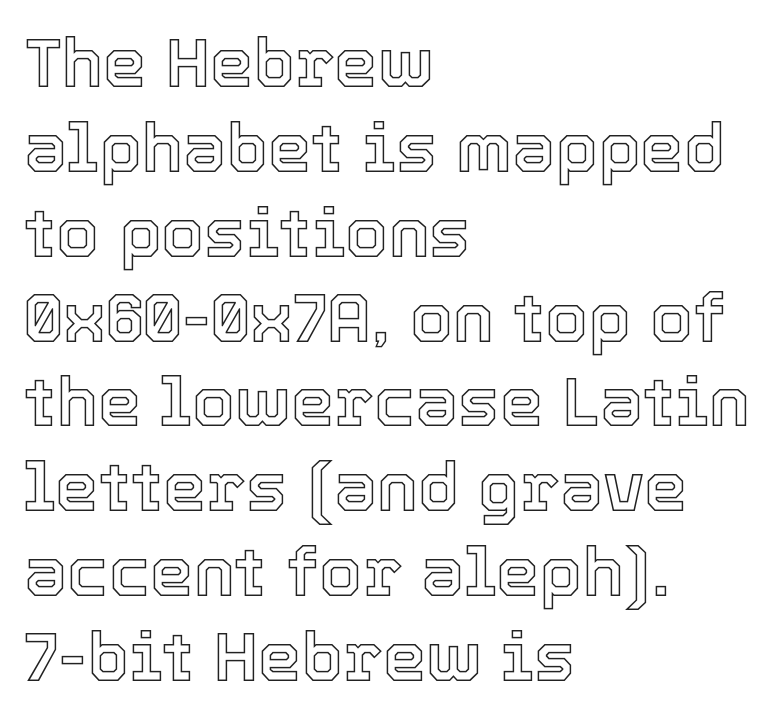
The image shows 69 px text type, upright; set left-aligned, line spacing 1.23x, normal letter spacing, not underlined; a medium x-height.
